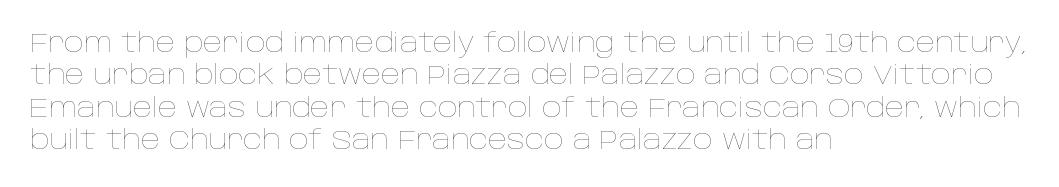
The image shows 27 px text type, upright; set left-aligned, line spacing 1.2x, normal letter spacing, not underlined.
